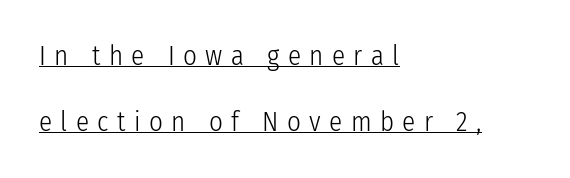
{"italic": "no", "bold": "no", "underline": "yes", "align": "left", "line_spacing": "loose", "line_spacing_ratio": 2.43, "letter_spacing": "wide", "letter_spacing_em": 0.31, "glyph_px": 27}
